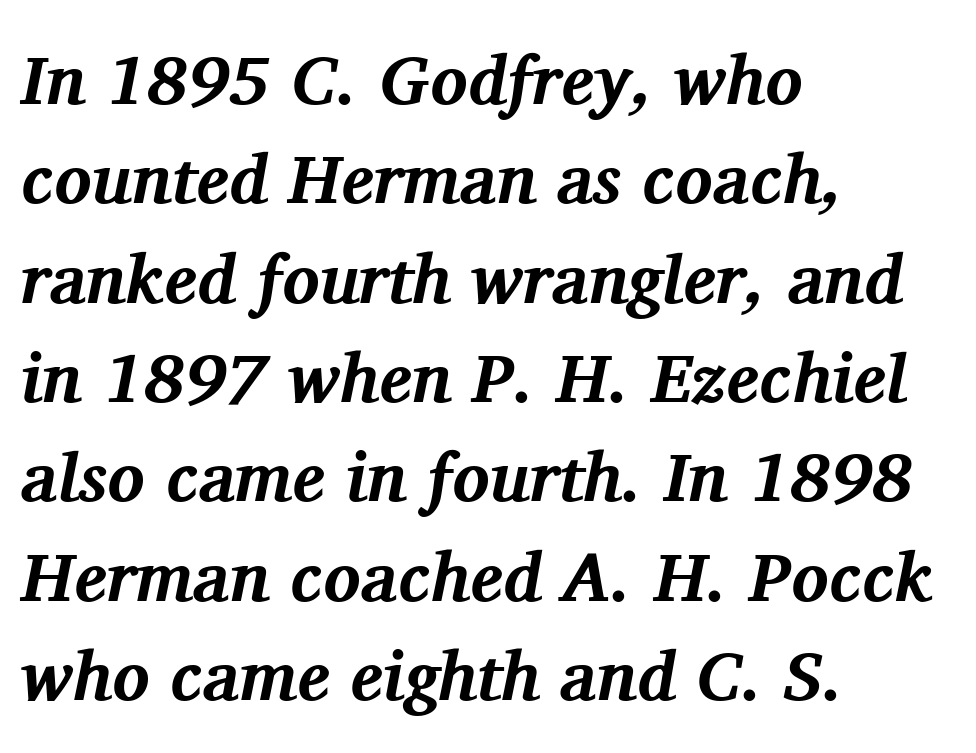
Italic: yes, the glyphs are oblique. A typesetter would call this proportional, since set widths differ per character. The font is running at its bold setting. Honestly, there is no underline to notice here at all.
